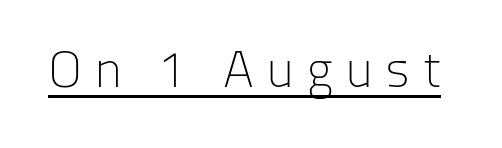
The image shows 51 px light sans-serif type, upright; set unusually wide letter spacing (+0.24 em), underlined; low stroke contrast and a medium x-height.
